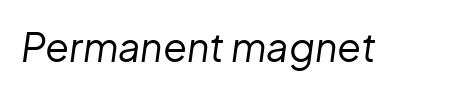
The image shows 39 px regular-weight type, italic (leaning right); set normal letter spacing, not underlined; low stroke contrast and a medium x-height.
